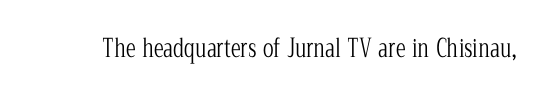
The rendering keeps characters at their native spacing. The font sits on the lighter half of the weight spectrum, regular included. Quick note: underline off. Is there any slant? The stems are plumb.
